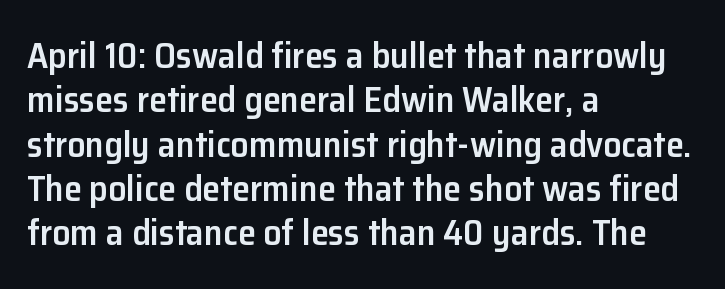
The image shows 36 px semibold sans-serif type, upright; set left-aligned, line spacing 1.23x, normal letter spacing, not underlined; low stroke contrast and a medium x-height.
